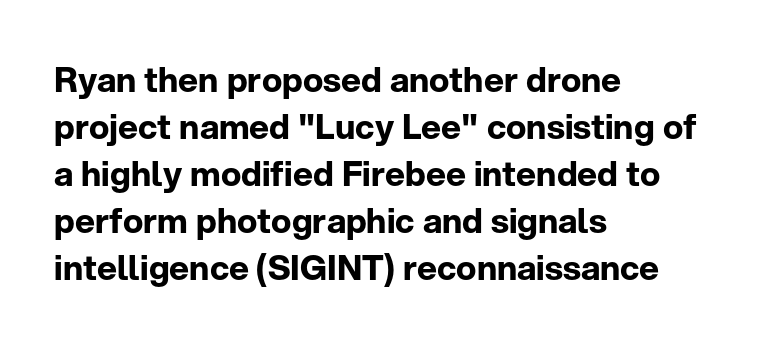
{"serif": "no", "italic": "no", "bold": "yes", "weight": "bold", "width": "normal", "stroke_contrast": "low", "x_height": "medium", "monospaced": "no", "underline": "no", "align": "left", "line_spacing": "normal", "line_spacing_ratio": 1.38, "letter_spacing": "normal", "letter_spacing_em": 0.0, "glyph_px": 34}
